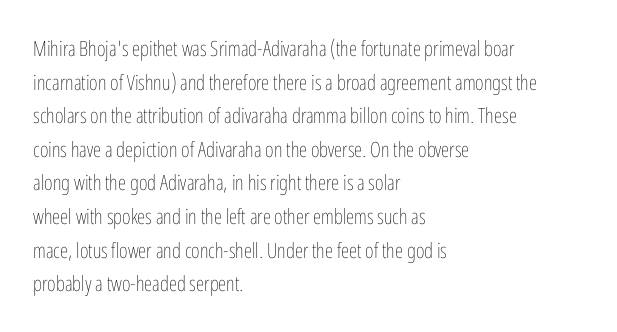
{"italic": "no", "bold": "no", "underline": "no", "align": "left", "line_spacing": "normal", "line_spacing_ratio": 1.6, "letter_spacing": "normal", "letter_spacing_em": 0.0, "glyph_px": 21}
